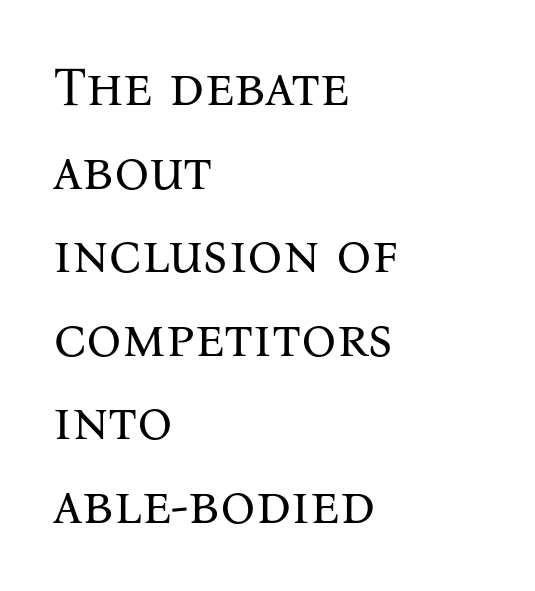
The image shows 55 px regular-weight serif type, upright; set left-aligned, normal line spacing (1.52x), normal letter spacing, not underlined; medium stroke contrast and a medium x-height.
